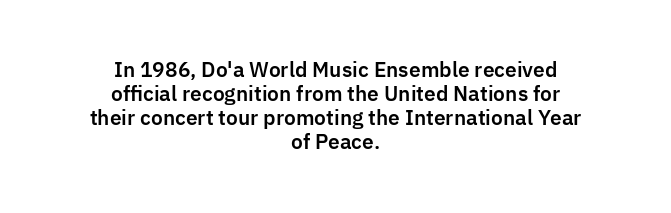
The image shows 20 px text type, upright; set centered, line spacing 1.2x, normal letter spacing, not underlined.
